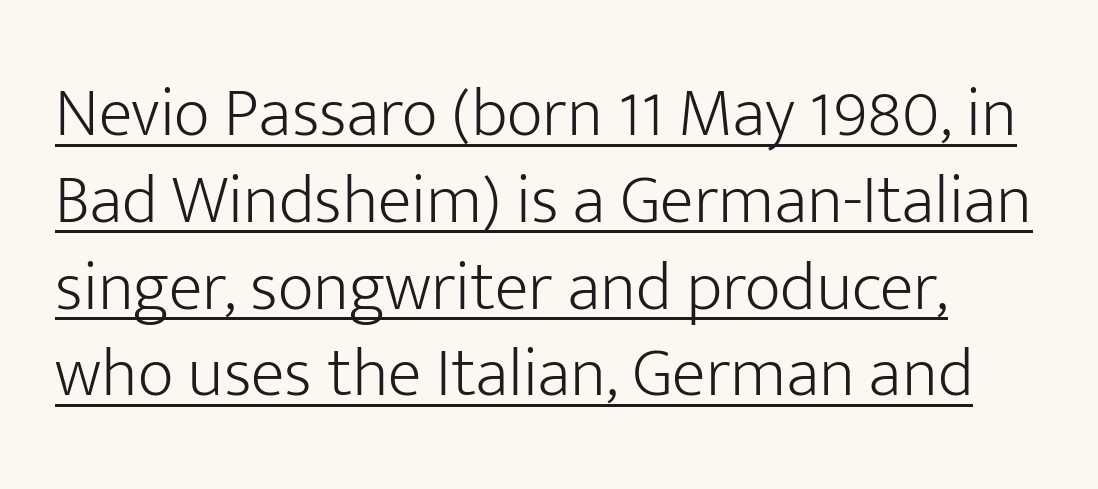
Ordinary non-slanted type is in use. Caption: lettering with a line underneath. Spacing verdict: proportional, widths tailored to each character. Does extra space separate the letters? No, they use regular spacing. Grotesque or geometric, the face here clearly has no serifs. Stems and bowls with no extra thickness — not bold.
